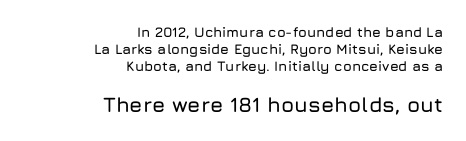
{"italic": "no", "underline": "no", "align": "right", "line_spacing_ratio": 1.22, "letter_spacing": "normal", "letter_spacing_em": 0.0, "larger_block": "second", "size_ratio": 1.5, "glyph_px": 21}
